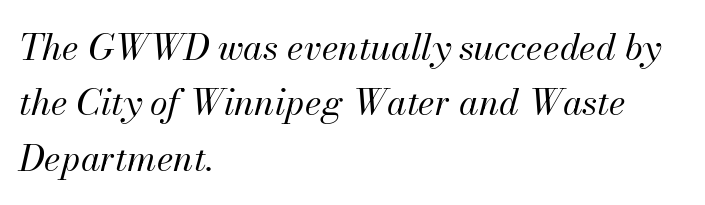
{"italic": "yes", "lean": "right", "slant_degrees": 13, "bold": "no", "weight": "regular", "width": "normal", "stroke_contrast": "medium", "x_height": "small", "monospaced": "no", "underline": "no", "align": "left", "line_spacing": "normal", "line_spacing_ratio": 1.54, "letter_spacing": "normal", "letter_spacing_em": 0.0, "glyph_px": 36}
